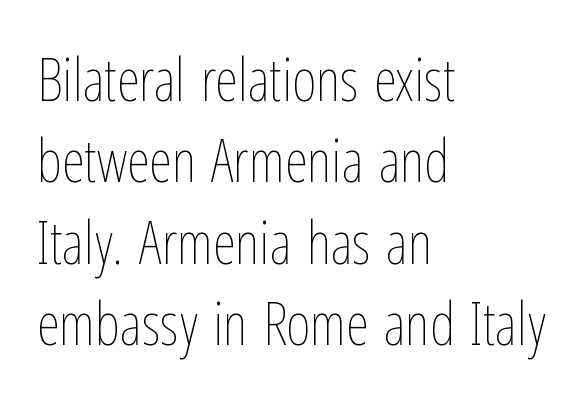
Type without underlining. Stem width sits at or under what a default text font uses. Quick note: not italic, upright. The face used here is proportionally spaced, like ordinary book or web type. Reading down the block, your eye returns to a fixed left position each line. This sample keeps an unexceptional amount of space between lines.
